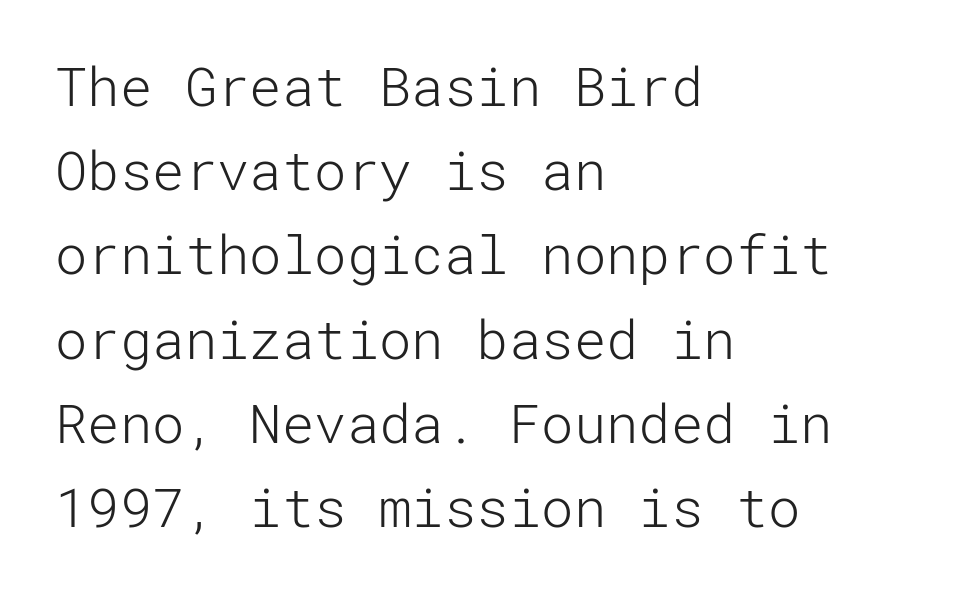
The image shows 54 px light sans-serif type, upright; set left-aligned, normal line spacing (1.56x), normal letter spacing, not underlined; low stroke contrast and a medium x-height.
